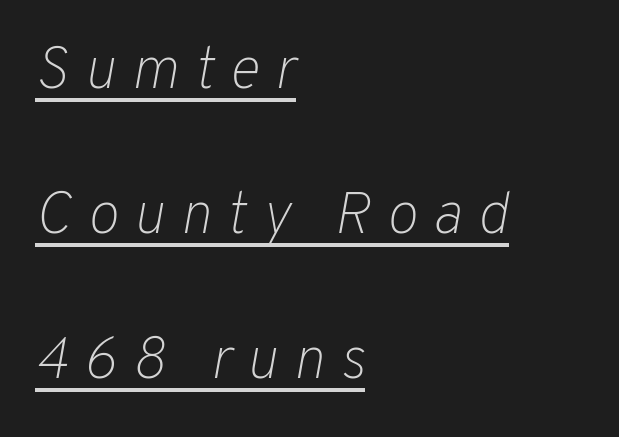
Visually the block forms a straight wall on the left and a jagged coastline on the right. The lettering tilts uniformly, giving the passage an italic look. Each letter keeps its own natural width here, so spacing adapts to shape. The words here are underlined. Weight: regular or lighter.
